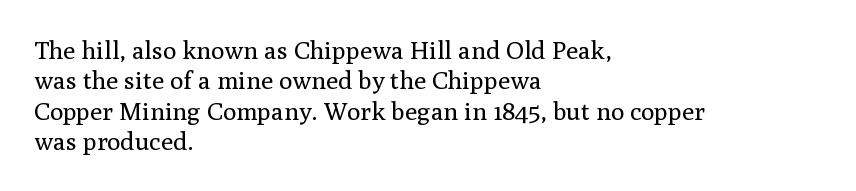
Nope, not italic — everything's standing straight. Only glyphs here, with clear space below each row. Leftover space on each line is placed entirely after the last word. The gaps between neighbouring characters are ordinary and unremarkable. A light-to-regular cut is what we see here.
